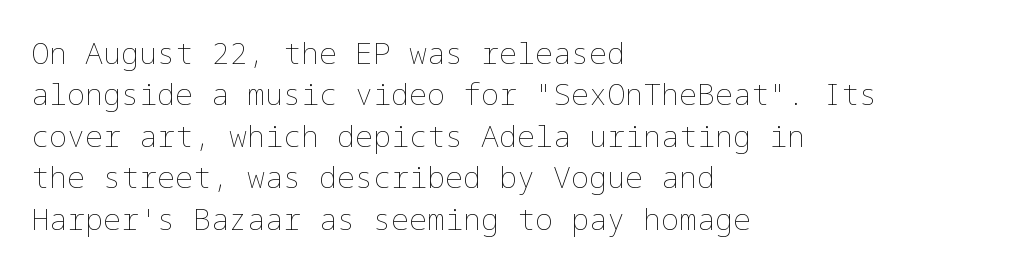
Q: Is the text bold? A: No.
Q: Is the text italic (slanted)? A: No, it is upright.
Q: Is the text underlined? A: No.
Q: How is the paragraph aligned? A: Left-aligned.
Q: Is the spacing between letters normal or unusually wide? A: Normal.
Q: Is the spacing between lines tight, normal or loose? A: Normal.
Q: Width (condensed, normal, or wide)? A: Normal.
Q: Stroke contrast? A: Low.
Q: x-height? A: Medium.
